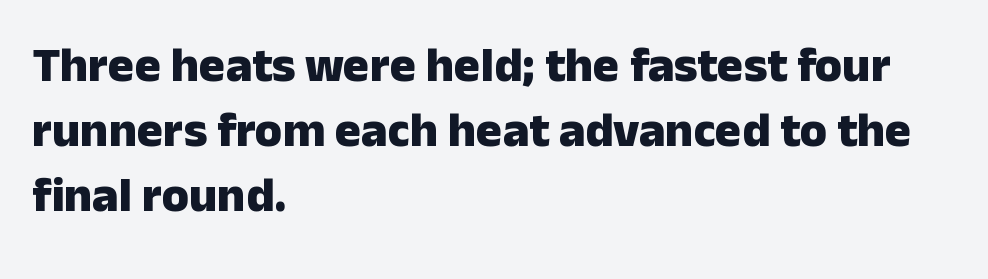
The image shows 49 px heavy sans-serif type, upright; set left-aligned, normal line spacing (1.33x), normal letter spacing, not underlined; low stroke contrast and a medium x-height.
